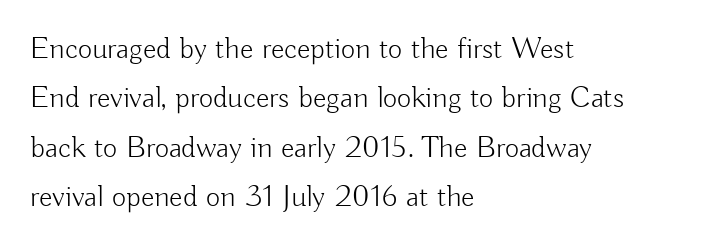
When letters stand straight like this, we call the style roman or upright. The block of text has a typical density, with ordinary space between rows. No chunkiness to these letters — they're not bold. The passage shown is not underscored anywhere. Characters follow at the spacing the type designer built in. Grotesque or geometric, the face here clearly has no serifs.
